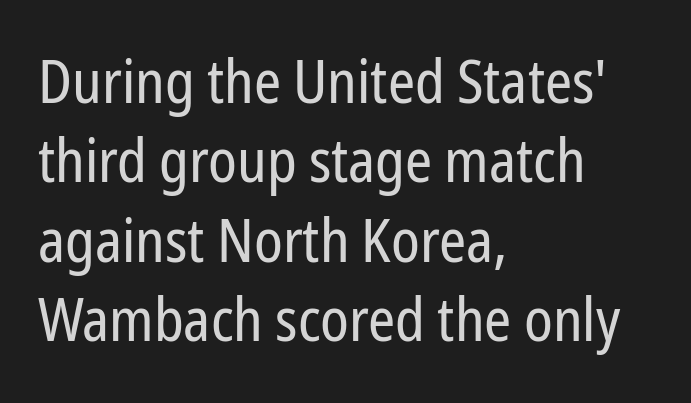
The image shows 61 px regular-weight, condensed sans-serif type, upright; set left-aligned, normal line spacing (1.3x), normal letter spacing, not underlined; low stroke contrast and a medium x-height.
